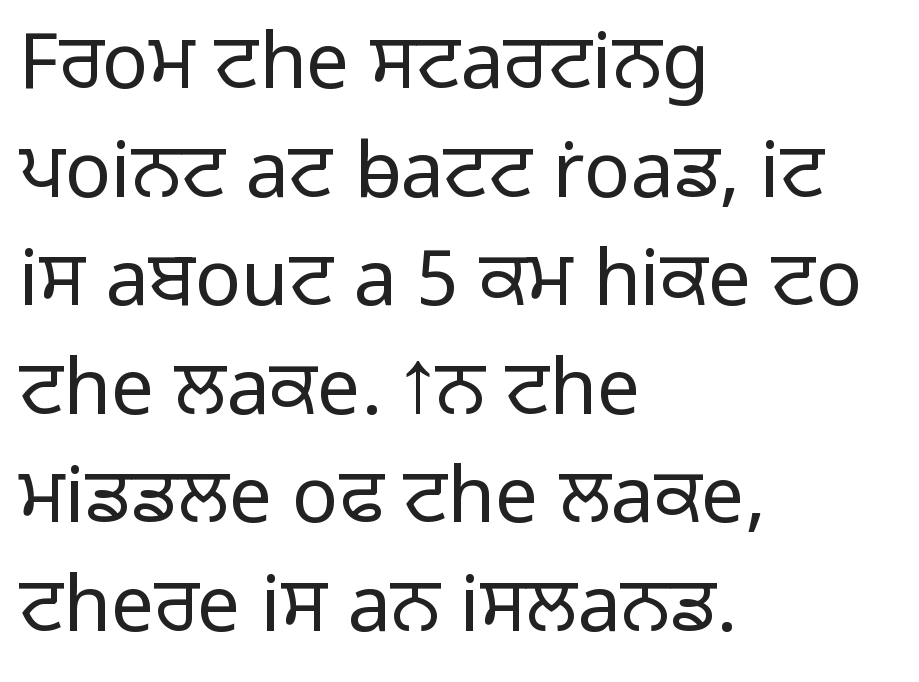
Q: Is the text bold? A: No.
Q: Is the text italic (slanted)? A: No, it is upright.
Q: Is the typeface a serif or a sans-serif typeface? A: Sans-serif.
Q: Is the text underlined? A: No.
Q: How is the paragraph aligned? A: Left-aligned.
Q: Is the spacing between letters normal or unusually wide? A: Normal.
Q: Is the spacing between lines tight, normal or loose? A: Normal.
Q: Width (condensed, normal, or wide)? A: Normal.
Q: Stroke contrast? A: Low.
Q: x-height? A: Medium.
Q: Monospaced? A: No.
